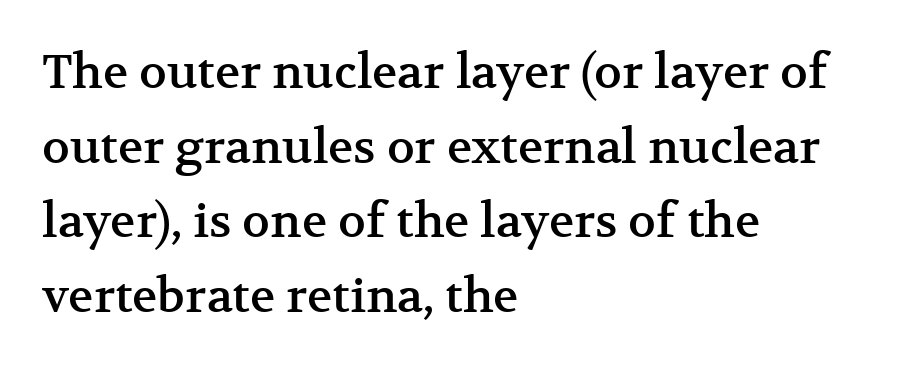
Nope, not italic — everything's standing straight. Is the block centered? No — it sits flush against the left margin. The gaps between neighbouring characters are ordinary and unremarkable. Look at the bottom of the vertical strokes: they flare into serifs here.
